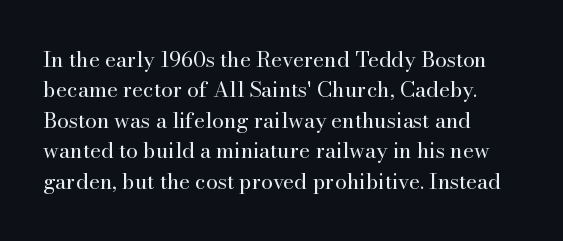
The image shows 21 px text type, upright; set left-aligned, normal line spacing (1.45x), normal letter spacing, not underlined.
